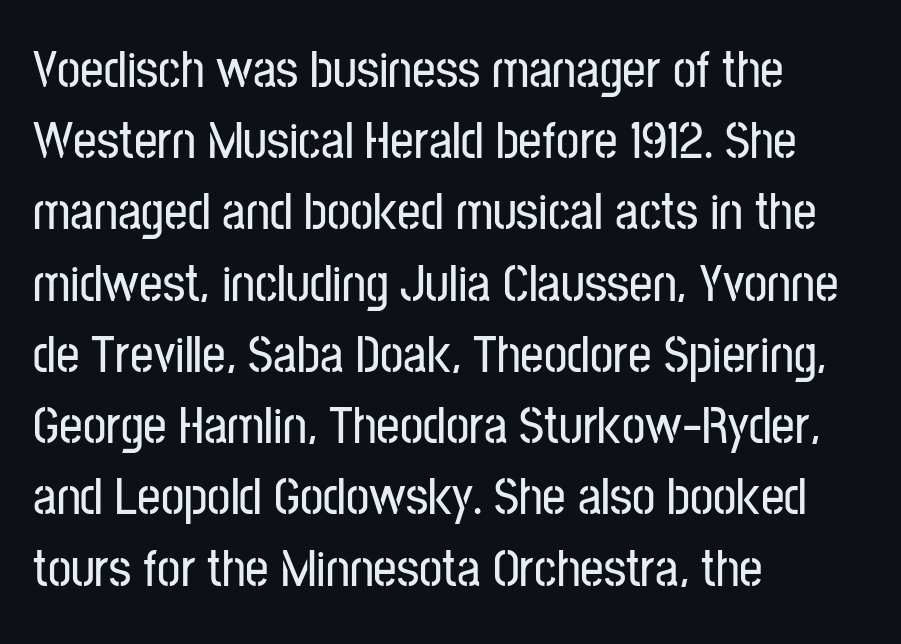
Q: Is the text italic (slanted)? A: No, it is upright.
Q: Is the typeface a serif or a sans-serif typeface? A: Sans-serif.
Q: Is the text underlined? A: No.
Q: How is the paragraph aligned? A: Left-aligned.
Q: Is the spacing between letters normal or unusually wide? A: Normal.
Q: Is the spacing between lines tight, normal or loose? A: Normal.
Q: Width (condensed, normal, or wide)? A: Condensed.
Q: Stroke contrast? A: Low.
Q: x-height? A: Medium.
Q: Monospaced? A: No.
